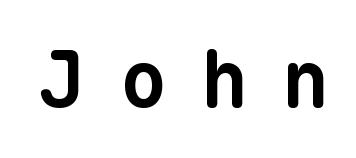
{"serif": "no", "bold": "yes", "weight": "bold", "width": "normal", "stroke_contrast": "low", "x_height": "medium", "monospaced": "yes", "underline": "no", "letter_spacing": "wide", "letter_spacing_em": 0.44, "glyph_px": 78}
